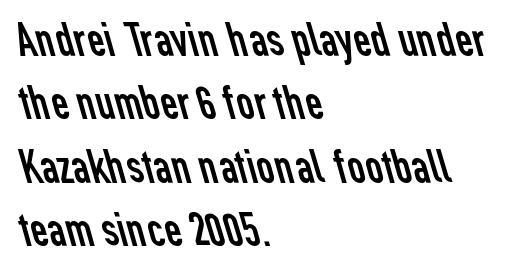
Q: Is the text bold? A: No.
Q: Is the typeface a serif or a sans-serif typeface? A: Sans-serif.
Q: Is the text underlined? A: No.
Q: How is the paragraph aligned? A: Left-aligned.
Q: Is the spacing between letters normal or unusually wide? A: Normal.
Q: Is the spacing between lines tight, normal or loose? A: Normal.
Q: Width (condensed, normal, or wide)? A: Normal.
Q: Stroke contrast? A: Low.
Q: x-height? A: Medium.
Q: Monospaced? A: No.
